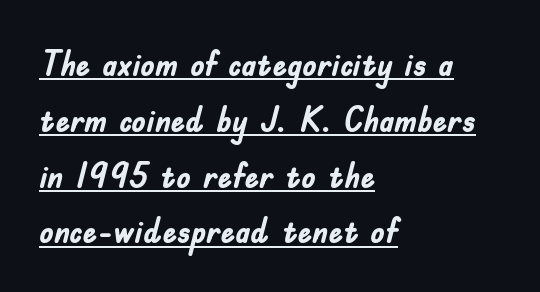
{"serif": "no", "bold": "yes", "weight": "semibold", "width": "condensed", "stroke_contrast": "low", "x_height": "small", "monospaced": "no", "underline": "yes", "align": "left", "line_spacing": "normal", "line_spacing_ratio": 1.55, "letter_spacing": "normal", "letter_spacing_em": 0.0, "glyph_px": 36}
